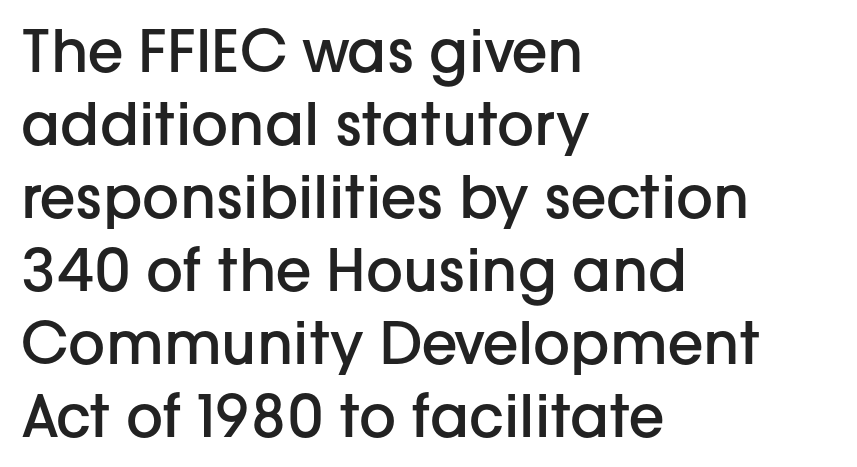
Spacing verdict: proportional, widths tailored to each character. Regular leading. Nobody drew a line under any word here. Emphasis by weight is partial: semibold. The passage is arranged the way most books set body copy — flush left.
